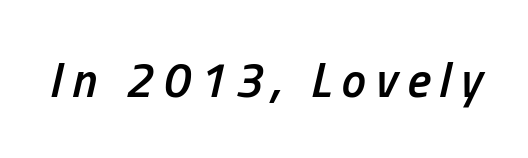
{"italic": "yes", "lean": "right", "slant_degrees": 13, "bold": "semi", "weight": "semibold", "width": "condensed", "stroke_contrast": "low", "x_height": "medium", "monospaced": "no", "underline": "no", "glyph_px": 49}
